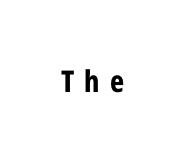
Does the type have serifs? No, each stem ends abruptly. Stroke thickness is high; the sample reads as a true bold. A typesetter would call this proportional, since set widths differ per character. Only glyphs here, with clear space below each row. Notice how the stems are strictly vertical — no italics here. Display-style spreading of the glyphs; the letterfit is very open.
